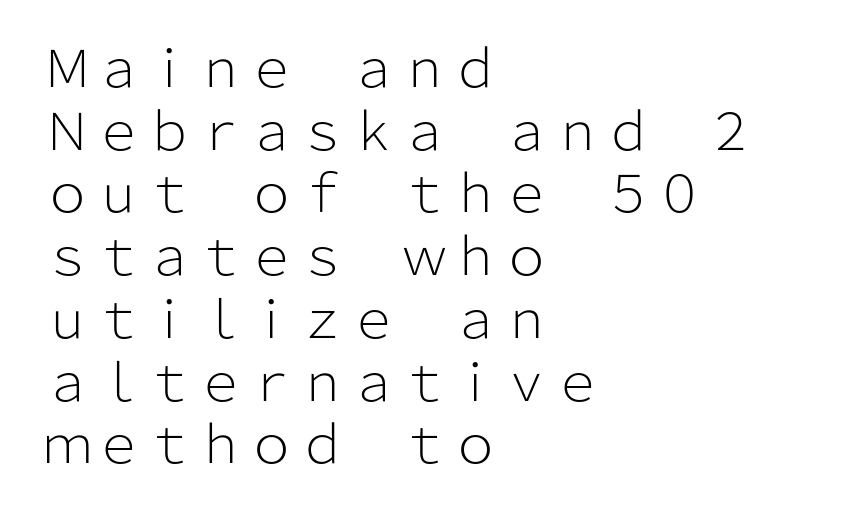
Q: Is the text bold? A: No.
Q: Is the text italic (slanted)? A: No, it is upright.
Q: Is the typeface a serif or a sans-serif typeface? A: Sans-serif.
Q: Is the text underlined? A: No.
Q: How is the paragraph aligned? A: Left-aligned.
Q: Is the spacing between letters normal or unusually wide? A: Normal.
Q: Width (condensed, normal, or wide)? A: Normal.
Q: Stroke contrast? A: Low.
Q: x-height? A: Medium.
Q: Monospaced? A: No.
